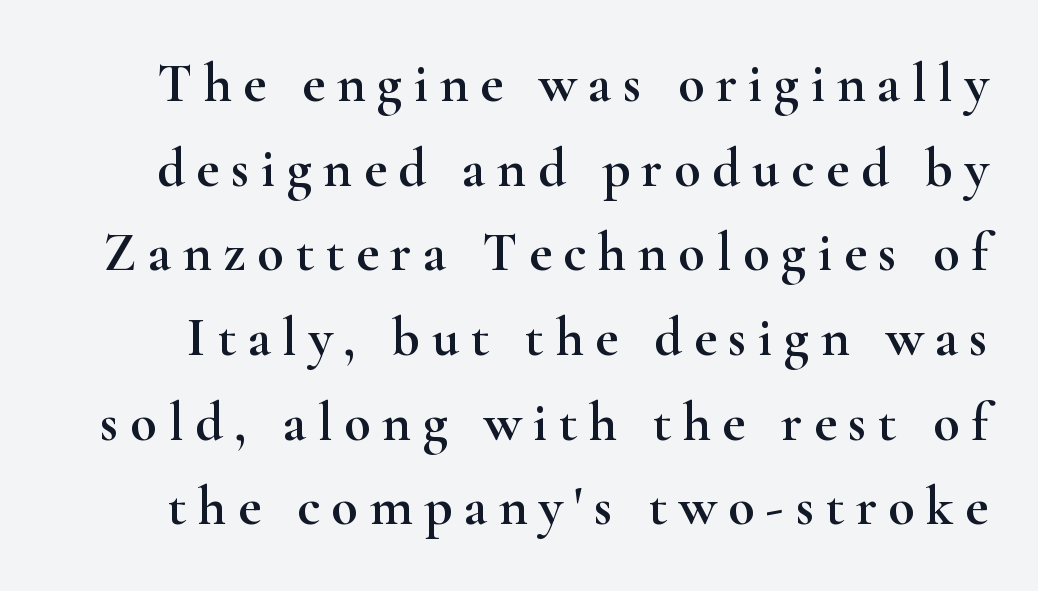
{"serif": "yes", "italic": "no", "width": "wide", "stroke_contrast": "high", "x_height": "small", "monospaced": "no", "underline": "no", "line_spacing": "normal", "line_spacing_ratio": 1.54, "letter_spacing": "wide", "letter_spacing_em": 0.21, "glyph_px": 55}
